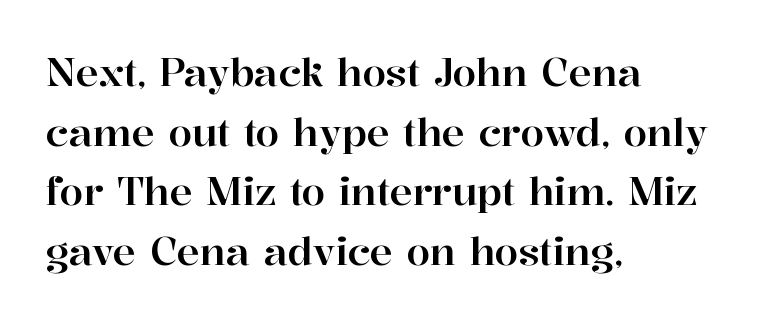
Q: Is the text italic (slanted)? A: No, it is upright.
Q: Is the typeface a serif or a sans-serif typeface? A: Serif.
Q: Is the text underlined? A: No.
Q: How is the paragraph aligned? A: Left-aligned.
Q: Is the spacing between letters normal or unusually wide? A: Normal.
Q: Is the spacing between lines tight, normal or loose? A: Normal.
Q: Width (condensed, normal, or wide)? A: Normal.
Q: Stroke contrast? A: High.
Q: x-height? A: Medium.
Q: Monospaced? A: No.
